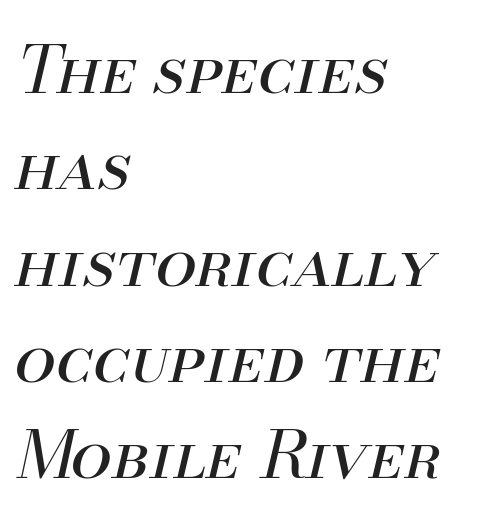
{"italic": "yes", "lean": "right", "slant_degrees": 13, "bold": "no", "weight": "regular", "width": "normal", "stroke_contrast": "medium", "x_height": "small", "monospaced": "no", "underline": "no", "align": "left", "line_spacing": "normal", "line_spacing_ratio": 1.46, "letter_spacing": "normal", "letter_spacing_em": 0.0, "glyph_px": 66}
